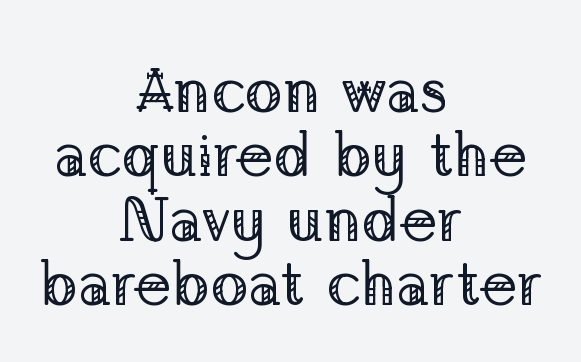
{"serif": "yes", "italic": "no", "bold": "no", "weight": "regular", "width": "normal", "stroke_contrast": "low", "x_height": "medium", "monospaced": "no", "underline": "no", "align": "center", "line_spacing": "tight", "line_spacing_ratio": 1.02, "letter_spacing": "normal", "letter_spacing_em": 0.0, "glyph_px": 63}
